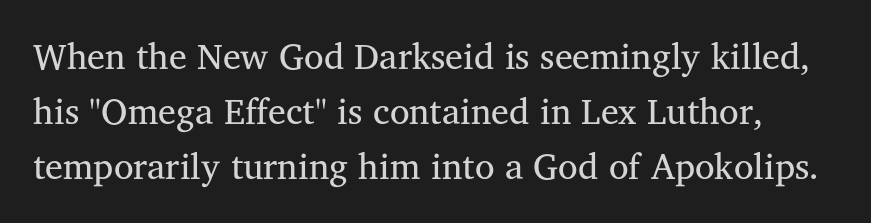
The image shows 36 px regular-weight serif type, upright; set normal line spacing (1.53x), normal letter spacing, not underlined; medium stroke contrast and a medium x-height.
